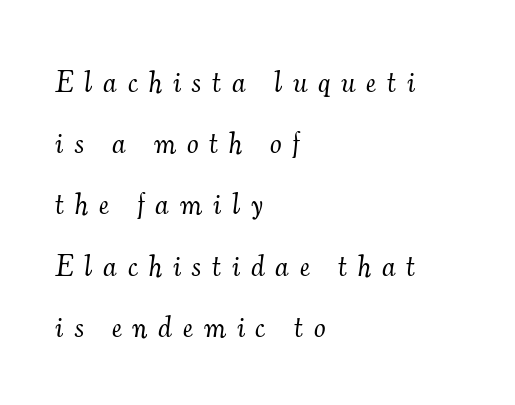
The image shows 29 px light serif type, italic (leaning right); set left-aligned, loose line spacing (2.11x), unusually wide letter spacing (+0.38 em), not underlined; medium stroke contrast and a small x-height.
